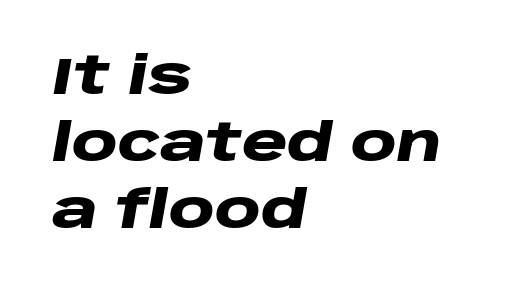
The image shows 52 px heavy, wide type, italic (leaning right); set left-aligned, normal line spacing (1.29x), normal letter spacing, not underlined; low stroke contrast and a large x-height.
